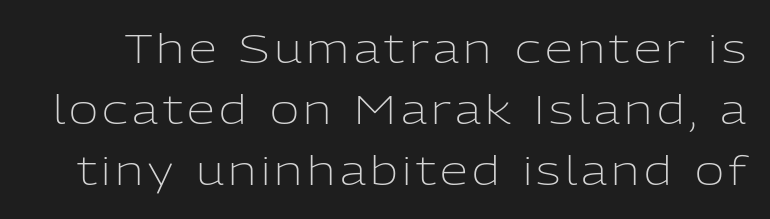
The image shows 40 px light sans-serif type, upright; set normal line spacing (1.52x), not underlined; low stroke contrast and a medium x-height.
